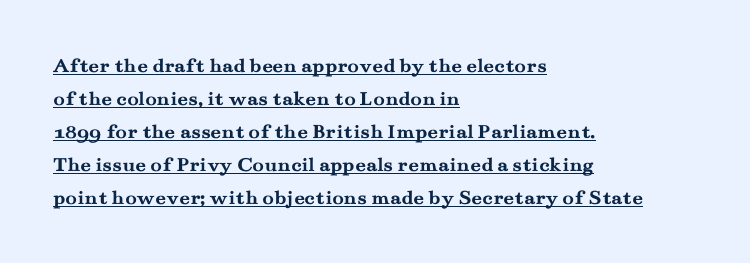
The image shows 21 px bold type, upright; set left-aligned, normal line spacing (1.57x), normal letter spacing, underlined.
